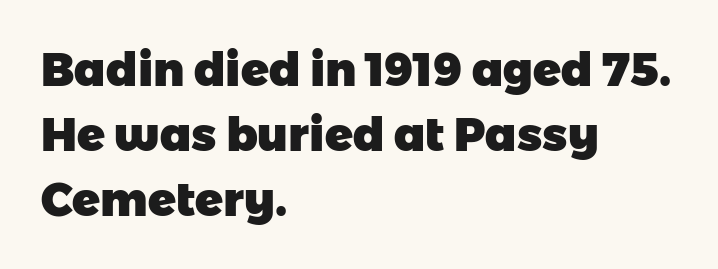
Q: Is the text bold? A: Yes.
Q: Is the typeface a serif or a sans-serif typeface? A: Sans-serif.
Q: Is the text underlined? A: No.
Q: How is the paragraph aligned? A: Left-aligned.
Q: Is the spacing between letters normal or unusually wide? A: Normal.
Q: Is the spacing between lines tight, normal or loose? A: Normal.
Q: Width (condensed, normal, or wide)? A: Normal.
Q: Stroke contrast? A: Low.
Q: x-height? A: Medium.
Q: Monospaced? A: No.
